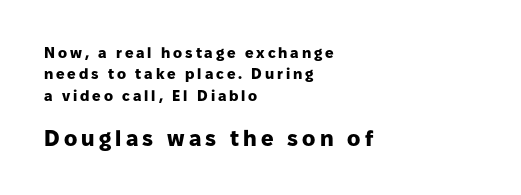
{"italic": "no", "bold": "yes", "underline": "no", "align": "left", "line_spacing": "normal", "line_spacing_ratio": 1.43, "larger_block": "second", "size_ratio": 1.47, "glyph_px": 22}
